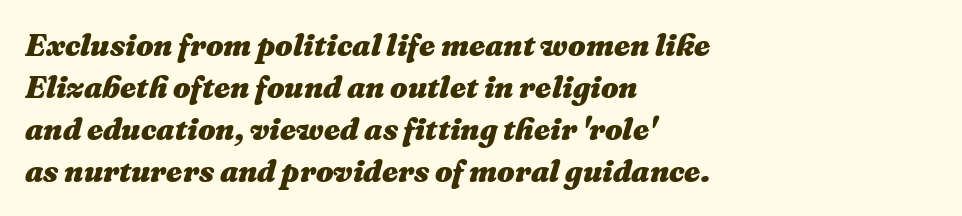
{"italic": "yes", "lean": "right", "slant_degrees": 16, "bold": "yes", "weight": "heavy", "width": "normal", "stroke_contrast": "medium", "x_height": "medium", "monospaced": "no", "underline": "no", "align": "left", "line_spacing": "normal", "line_spacing_ratio": 1.36, "letter_spacing": "normal", "letter_spacing_em": 0.0, "glyph_px": 31}
